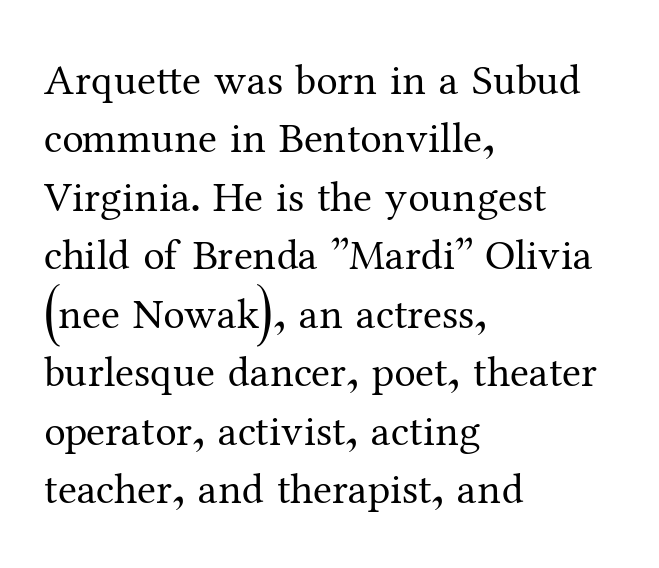
The image shows 43 px regular-weight serif type, upright; set left-aligned, normal line spacing (1.36x), normal letter spacing, not underlined; medium stroke contrast and a medium x-height.
